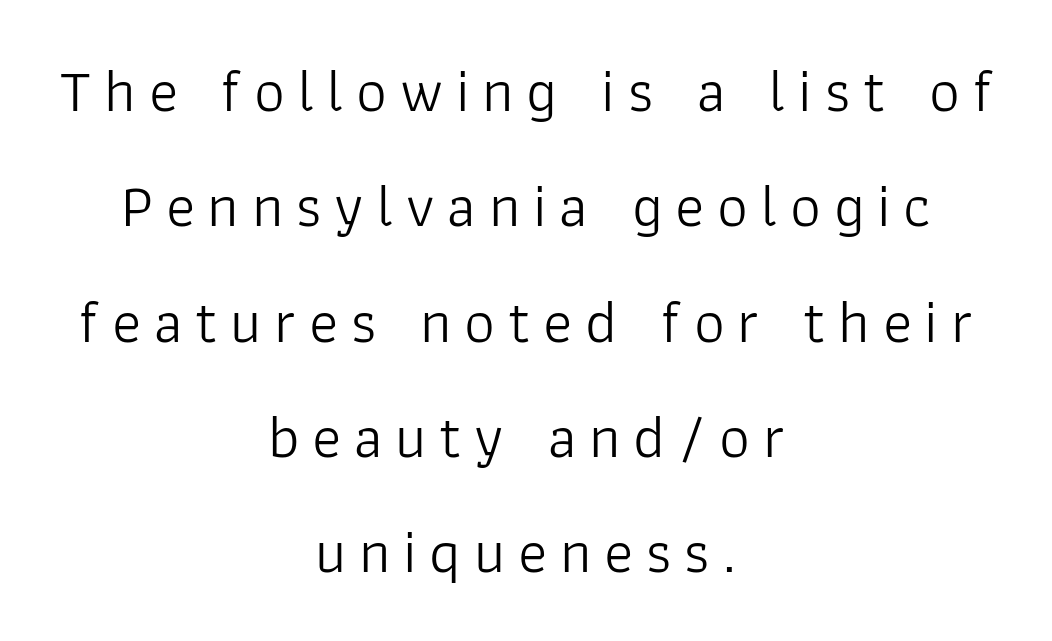
{"serif": "no", "italic": "no", "bold": "no", "weight": "light", "width": "normal", "stroke_contrast": "low", "x_height": "medium", "monospaced": "no", "underline": "no", "align": "center", "line_spacing_ratio": 1.89, "letter_spacing": "wide", "letter_spacing_em": 0.21, "glyph_px": 61}
